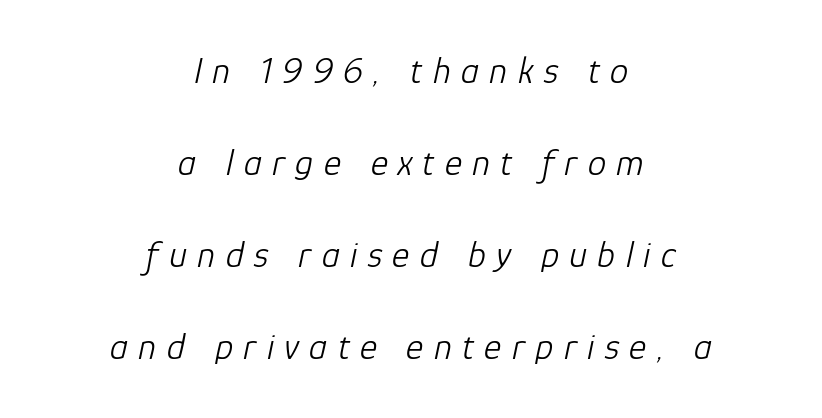
Q: Is the text bold? A: No.
Q: Is the text italic (slanted)? A: Yes, it leans right by about 12 degrees.
Q: Is the text underlined? A: No.
Q: How is the paragraph aligned? A: Centered.
Q: Is the spacing between letters normal or unusually wide? A: Unusually wide.
Q: Is the spacing between lines tight, normal or loose? A: Loose.
Q: Width (condensed, normal, or wide)? A: Normal.
Q: Stroke contrast? A: Low.
Q: x-height? A: Medium.
Q: Monospaced? A: No.
